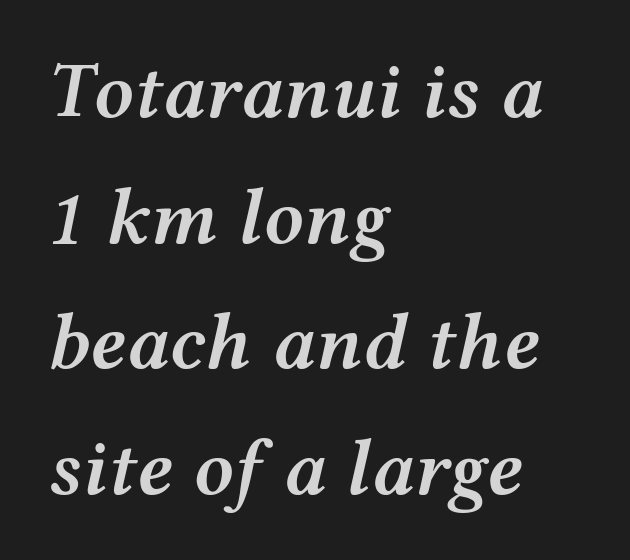
{"italic": "yes", "lean": "right", "slant_degrees": 12, "bold": "semi", "weight": "semibold", "width": "wide", "stroke_contrast": "medium", "x_height": "medium", "monospaced": "no", "underline": "no", "align": "left", "line_spacing": "normal", "line_spacing_ratio": 1.59, "letter_spacing": "normal", "letter_spacing_em": 0.0, "glyph_px": 79}
